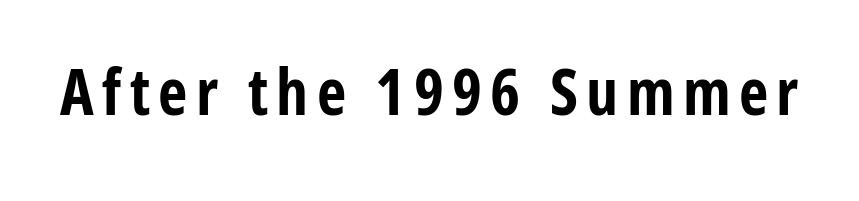
The image shows 64 px bold, condensed sans-serif type, upright; set not underlined; low stroke contrast and a medium x-height.
